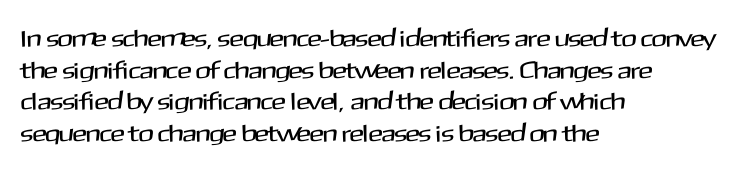
{"italic": "no", "underline": "no", "align": "left", "line_spacing": "normal", "line_spacing_ratio": 1.32, "letter_spacing": "normal", "letter_spacing_em": 0.0, "glyph_px": 24}
